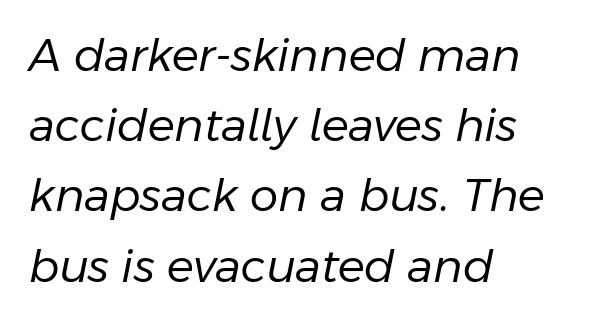
Reading down the block, your eye returns to a fixed left position each line. Words appear dense and cohesive because spacing is normal. These glyphs show unthickened strokes, regular width or finer. The vertical gap from one line to the next is medium. Plain, unruled lines of type.
